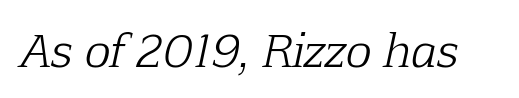
{"serif": "yes", "italic": "yes", "lean": "right", "slant_degrees": 12, "bold": "no", "weight": "light", "width": "normal", "stroke_contrast": "low", "x_height": "medium", "monospaced": "no", "underline": "no", "letter_spacing": "normal", "letter_spacing_em": 0.0, "glyph_px": 44}
